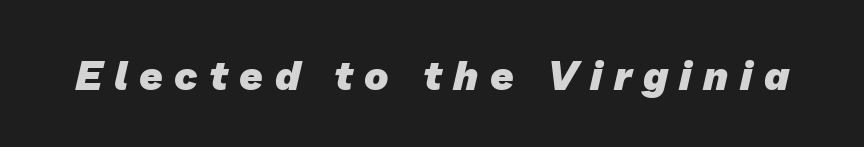
{"serif": "no", "bold": "yes", "weight": "heavy", "width": "normal", "stroke_contrast": "low", "x_height": "medium", "monospaced": "no", "underline": "no", "letter_spacing": "wide", "letter_spacing_em": 0.28, "glyph_px": 41}
